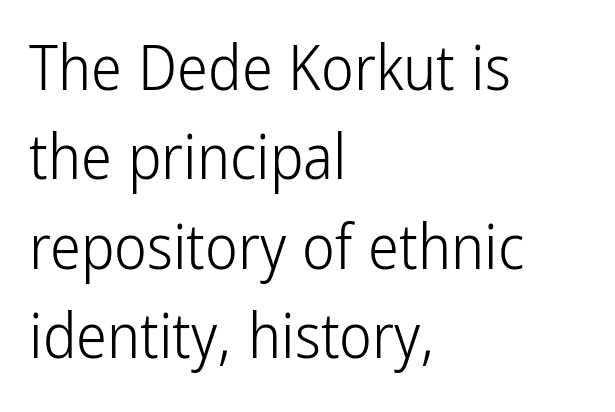
Q: Is the text bold? A: No.
Q: Is the text italic (slanted)? A: No, it is upright.
Q: Is the typeface a serif or a sans-serif typeface? A: Sans-serif.
Q: Is the text underlined? A: No.
Q: How is the paragraph aligned? A: Left-aligned.
Q: Is the spacing between letters normal or unusually wide? A: Normal.
Q: Is the spacing between lines tight, normal or loose? A: Normal.
Q: Width (condensed, normal, or wide)? A: Condensed.
Q: Stroke contrast? A: Low.
Q: x-height? A: Medium.
Q: Monospaced? A: No.
